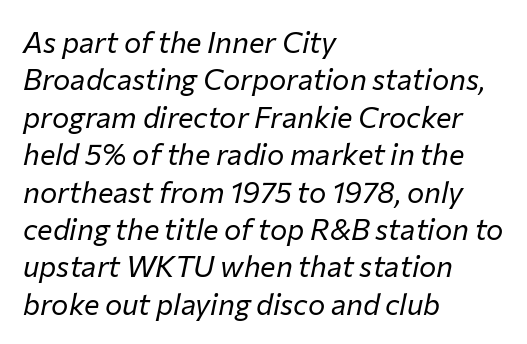
Compared with a typical body face, this is equally light or lighter still. Nobody drew a line under any word here. Tall strokes in this sample are angled rather than plumb. What stands out about the letter spacing? Nothing — it is the standard amount. Character widths vary here, with narrow letters taking less room than wide ones.
